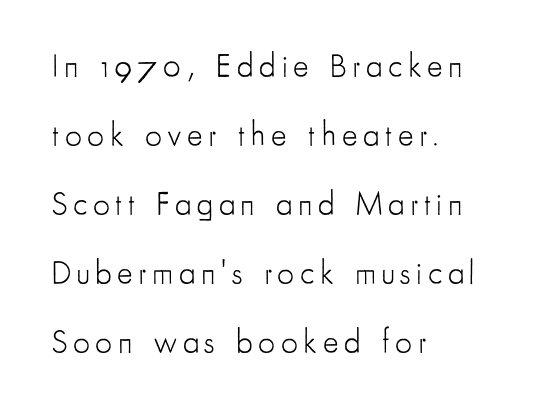
The image shows 33 px light, condensed sans-serif type, upright; set left-aligned, loose line spacing (2.09x), not underlined; low stroke contrast and a small x-height.
